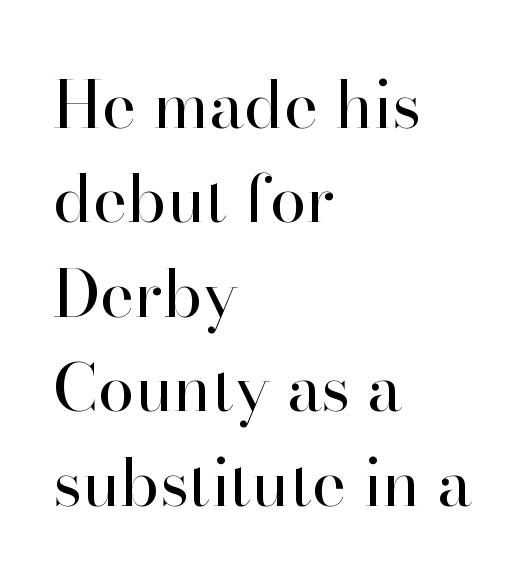
Q: Is the text bold? A: No.
Q: Is the text italic (slanted)? A: No, it is upright.
Q: Is the typeface a serif or a sans-serif typeface? A: Serif.
Q: Is the text underlined? A: No.
Q: How is the paragraph aligned? A: Left-aligned.
Q: Is the spacing between letters normal or unusually wide? A: Normal.
Q: Is the spacing between lines tight, normal or loose? A: Normal.
Q: Width (condensed, normal, or wide)? A: Normal.
Q: Stroke contrast? A: High.
Q: x-height? A: Small.
Q: Monospaced? A: No.
